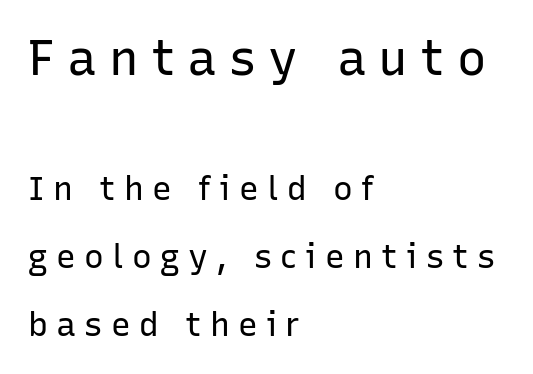
The image shows 49 px regular-weight sans-serif type, upright; set left-aligned, loose line spacing (2.06x), unusually wide letter spacing (+0.25 em), not underlined; the first (top) block is 1.48x larger; low stroke contrast and a medium x-height.
